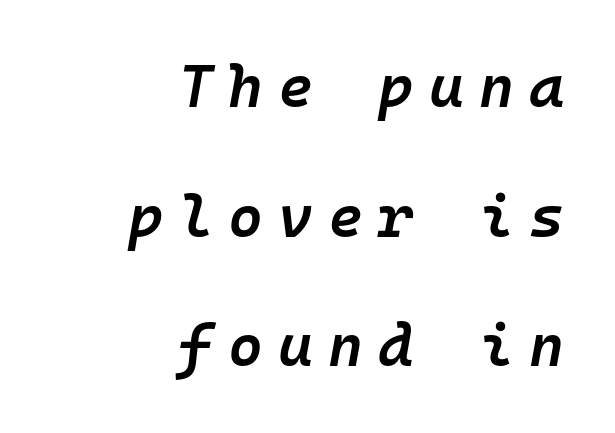
Q: Is the text bold? A: Semi-bold.
Q: Is the text italic (slanted)? A: Yes, it leans right by about 10 degrees.
Q: Is the text underlined? A: No.
Q: How is the paragraph aligned? A: Right-aligned.
Q: Is the spacing between letters normal or unusually wide? A: Unusually wide.
Q: Is the spacing between lines tight, normal or loose? A: Loose.
Q: Width (condensed, normal, or wide)? A: Normal.
Q: Stroke contrast? A: Low.
Q: x-height? A: Medium.
Q: Monospaced? A: Yes.
